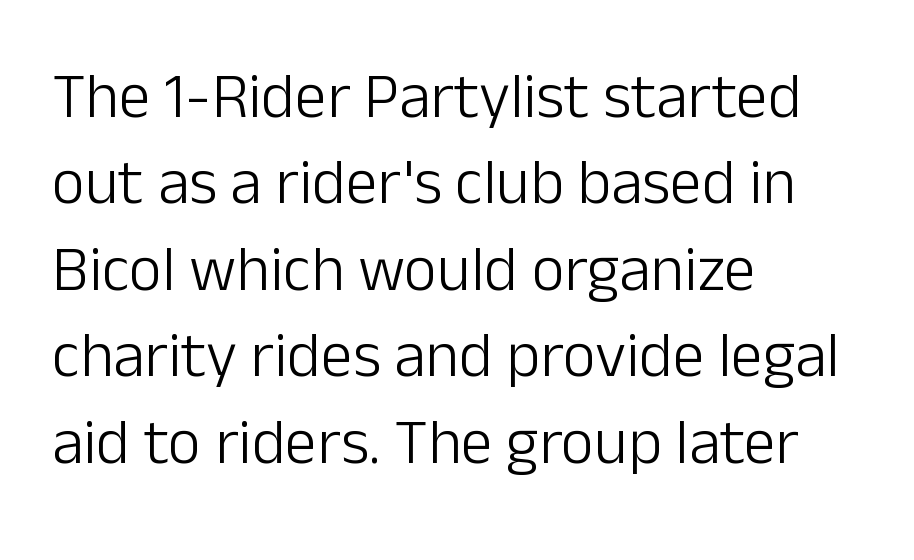
A normal amount of white space separates one row of letters from the next. Each letter keeps its own natural width here, so spacing adapts to shape. In terms of posture, this sample is upright. Note: no serifs on the glyphs. Compared with a centered layout, this one pins lines to the left instead.
